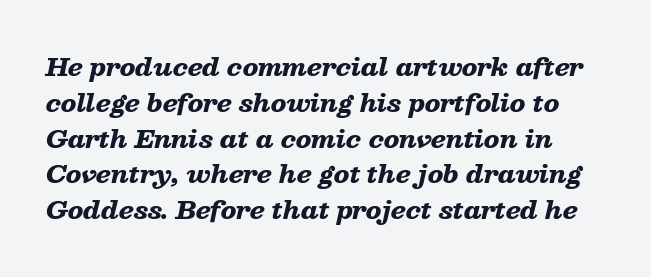
Each new line begins a customary step beneath the previous one. This sample uses an oblique cut, with every glyph tilted off the vertical. Heft: maximum for text — a bold. The specimen omits any rule beneath the text block's lines. Inter-character spacing is left at the font's built-in metrics.
